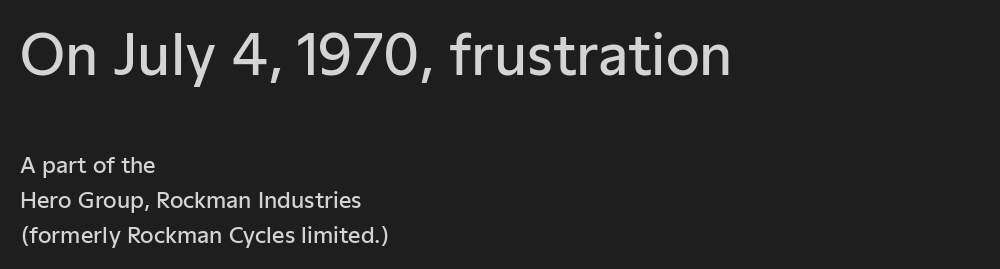
Any mark beneath the type? The region is blank. The designer went with a sans here, leaving each stem footless. The block of text has a typical density, with ordinary space between rows. Character widths vary here, with narrow letters taking less room than wide ones. Each line starts at the same left margin while the right side varies. The tracking reads as untouched default to a designer's eye.
